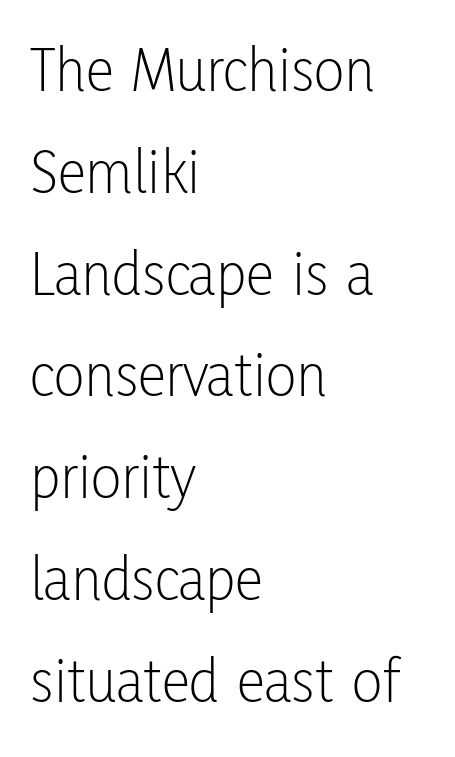
Q: Is the text bold? A: No.
Q: Is the text italic (slanted)? A: No, it is upright.
Q: Is the typeface a serif or a sans-serif typeface? A: Sans-serif.
Q: Is the text underlined? A: No.
Q: How is the paragraph aligned? A: Left-aligned.
Q: Is the spacing between letters normal or unusually wide? A: Normal.
Q: Is the spacing between lines tight, normal or loose? A: Normal.
Q: Width (condensed, normal, or wide)? A: Condensed.
Q: Stroke contrast? A: Low.
Q: x-height? A: Medium.
Q: Monospaced? A: No.
